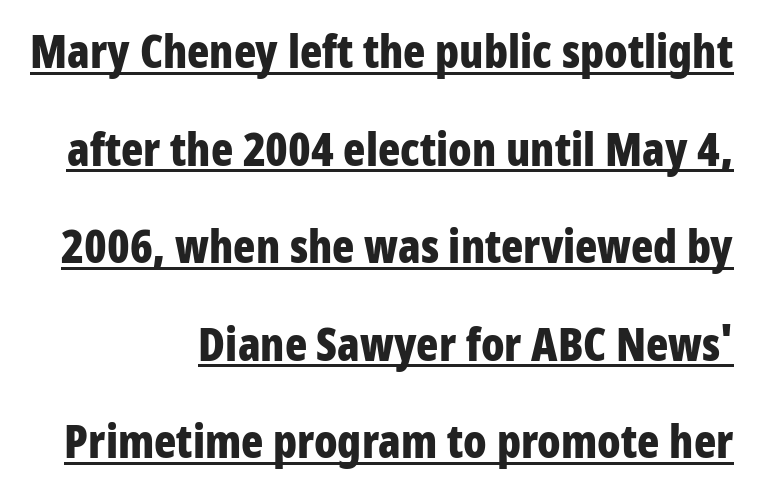
The axis of the letterforms is exactly vertical. Which margin do the lines hug? The right one — the left edge is uneven. This sample has the flowing, uneven cadence of proportional lettering. The line texture is even and compact thanks to regular tracking. Note: no serifs on the glyphs.
